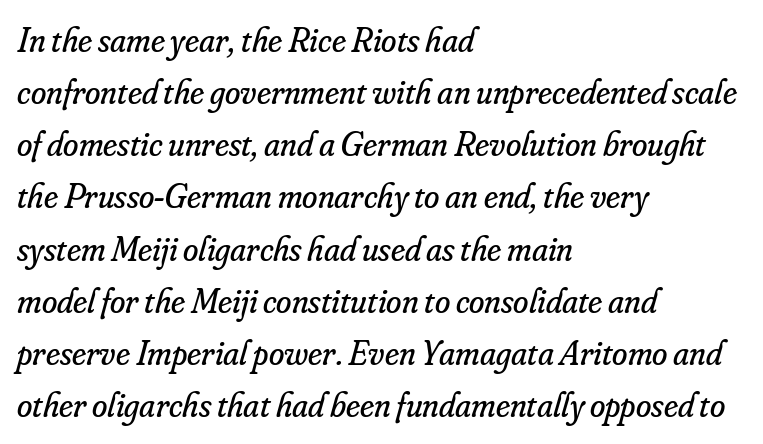
The image shows 35 px regular-weight serif type, italic (leaning right); set left-aligned, normal line spacing (1.49x), normal letter spacing, not underlined; low stroke contrast and a small x-height.
